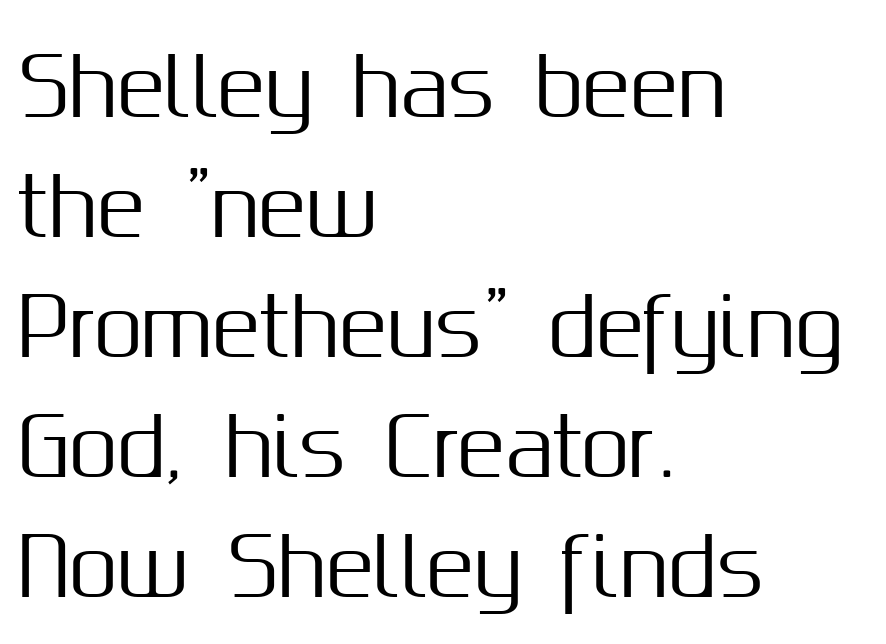
{"serif": "no", "italic": "no", "width": "normal", "stroke_contrast": "medium", "x_height": "medium", "monospaced": "no", "underline": "no", "align": "left", "line_spacing": "normal", "line_spacing_ratio": 1.52, "letter_spacing": "normal", "letter_spacing_em": 0.0, "glyph_px": 79}
